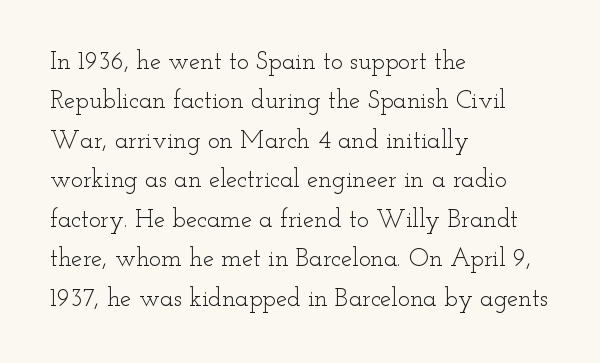
Q: Is the text bold? A: No.
Q: Is the text italic (slanted)? A: No, it is upright.
Q: Is the text underlined? A: No.
Q: How is the paragraph aligned? A: Left-aligned.
Q: Is the spacing between letters normal or unusually wide? A: Normal.
Q: Is the spacing between lines tight, normal or loose? A: Normal.
